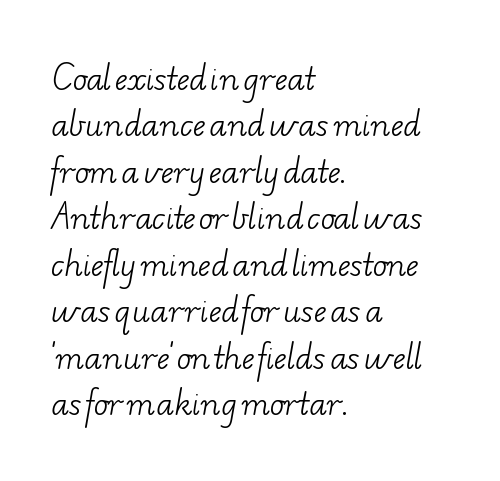
This rendering uses left alignment, leaving the right contour irregular. Regarding serifs, this sample has them. The type is set solid horizontally, with unmodified tracking. Think of a printed novel: that variable character pitch is what you see here. The line-height multiplier appears to be the usual default. Words float on clear page, feet unadorned.
